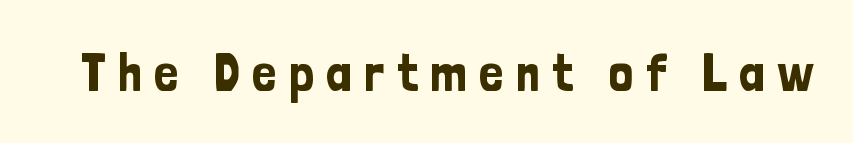
Q: Is the text italic (slanted)? A: No, it is upright.
Q: Is the typeface a serif or a sans-serif typeface? A: Sans-serif.
Q: Is the text underlined? A: No.
Q: Is the spacing between letters normal or unusually wide? A: Unusually wide.
Q: Width (condensed, normal, or wide)? A: Condensed.
Q: Stroke contrast? A: Low.
Q: x-height? A: Medium.
Q: Monospaced? A: No.
